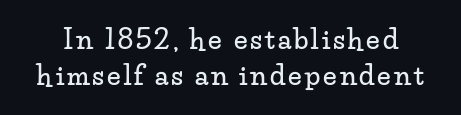
The image shows 27 px text type, upright; set normal line spacing (1.34x), not underlined.
